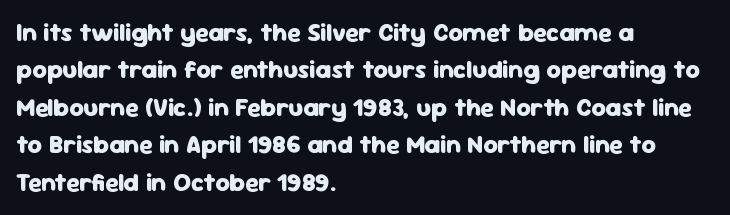
{"italic": "no", "bold": "yes", "underline": "no", "align": "left", "line_spacing": "normal", "line_spacing_ratio": 1.5, "letter_spacing": "normal", "letter_spacing_em": 0.0, "glyph_px": 25}
